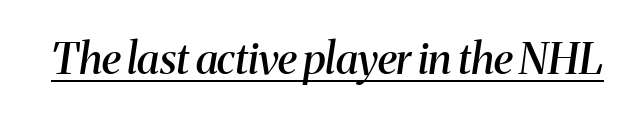
{"serif": "yes", "italic": "yes", "lean": "right", "slant_degrees": 8, "bold": "semi", "weight": "semibold", "width": "normal", "stroke_contrast": "medium", "x_height": "medium", "monospaced": "no", "underline": "yes", "letter_spacing": "normal", "letter_spacing_em": 0.0, "glyph_px": 43}
